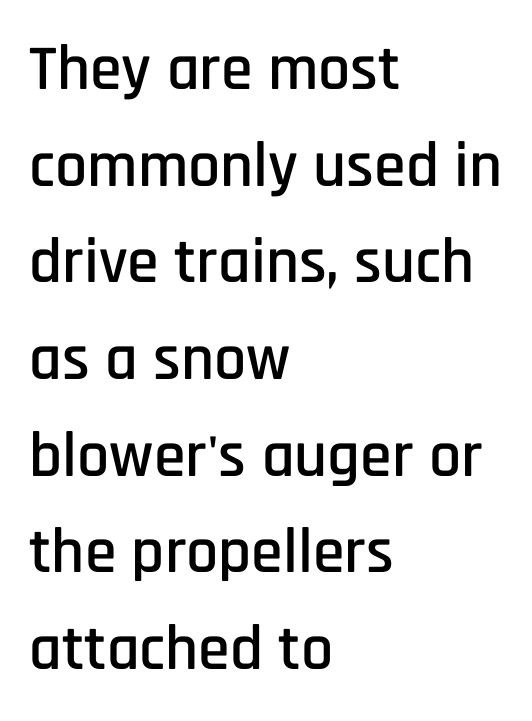
Does the type have serifs? No, each stem ends abruptly. Where is the straight margin? On the left. The passage shown is typed in a proportional face where columns would drift. The lettering holds an erect, upright posture throughout. Leading: standard.
